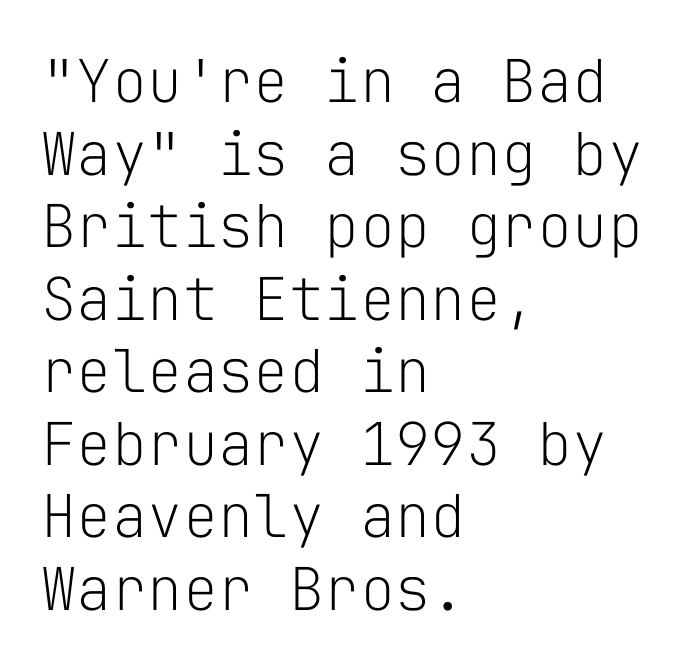
Q: Is the text bold? A: No.
Q: Is the text italic (slanted)? A: No, it is upright.
Q: Is the typeface a serif or a sans-serif typeface? A: Sans-serif.
Q: Is the text underlined? A: No.
Q: How is the paragraph aligned? A: Left-aligned.
Q: Is the spacing between letters normal or unusually wide? A: Normal.
Q: Width (condensed, normal, or wide)? A: Normal.
Q: Stroke contrast? A: Low.
Q: x-height? A: Medium.
Q: Monospaced? A: Yes.
